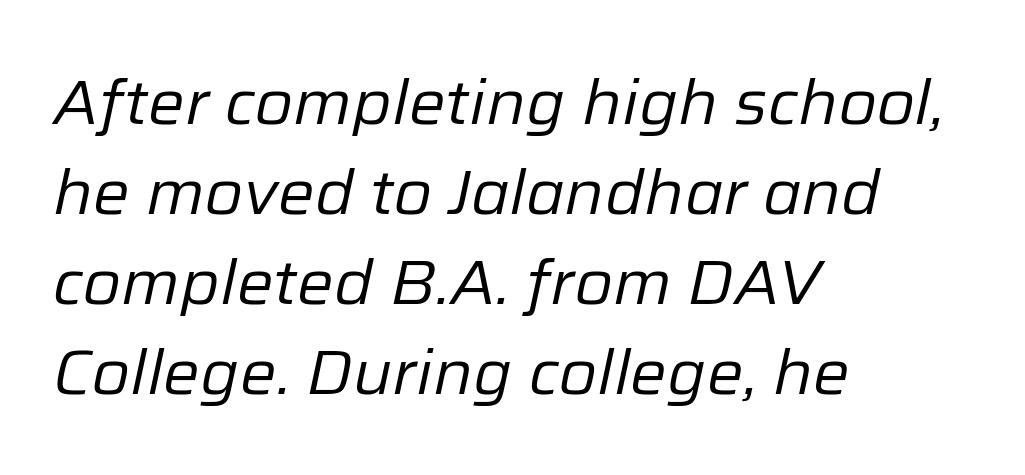
The image shows 62 px regular-weight type, italic (leaning right); set left-aligned, normal line spacing (1.45x), normal letter spacing, not underlined; low stroke contrast and a medium x-height.
